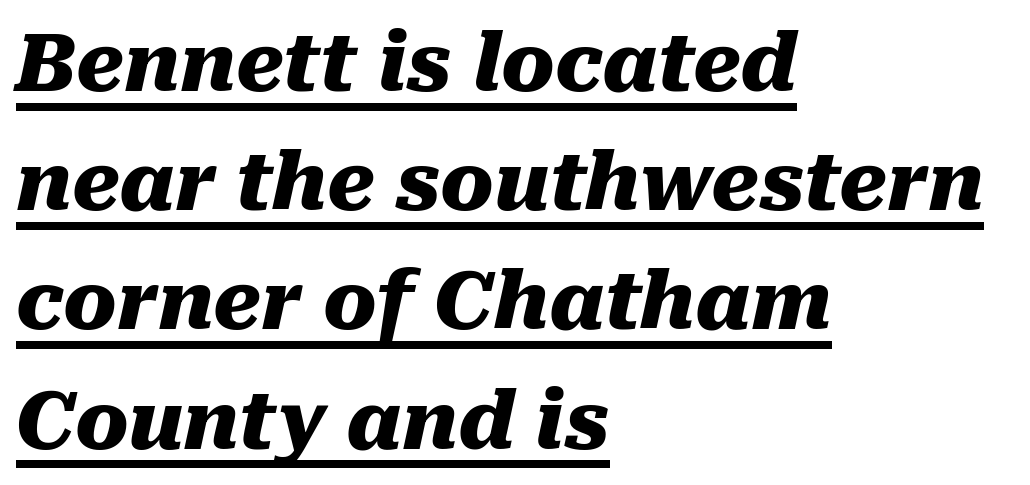
The image shows 80 px heavy type, italic (leaning right); set left-aligned, normal line spacing (1.49x), normal letter spacing, underlined; medium stroke contrast and a medium x-height.
